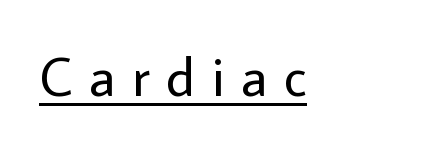
{"serif": "no", "italic": "no", "bold": "no", "weight": "regular", "width": "normal", "stroke_contrast": "low", "x_height": "medium", "monospaced": "no", "underline": "yes", "align": "left", "letter_spacing": "wide", "letter_spacing_em": 0.3, "glyph_px": 55}
